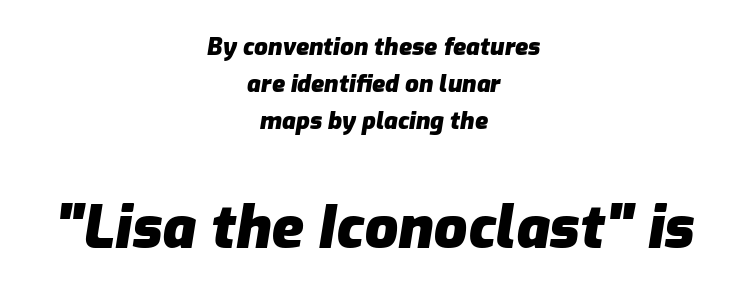
The rendering enlarges the type as you move from the upper chunk to the lower. The face used here is rendered with its standard letterfit. Thick stems and heavy bowls — unmistakably bold. Each letter keeps its own natural width here, so spacing adapts to shape. The rendering positions every line midway between the sides. The area under the type is left untouched.
